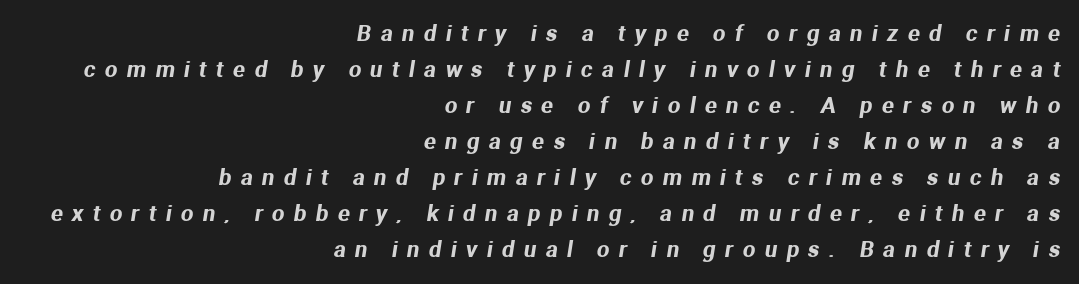
{"underline": "no", "align": "right", "line_spacing": "normal", "line_spacing_ratio": 1.64, "letter_spacing": "wide", "letter_spacing_em": 0.43, "glyph_px": 22}
